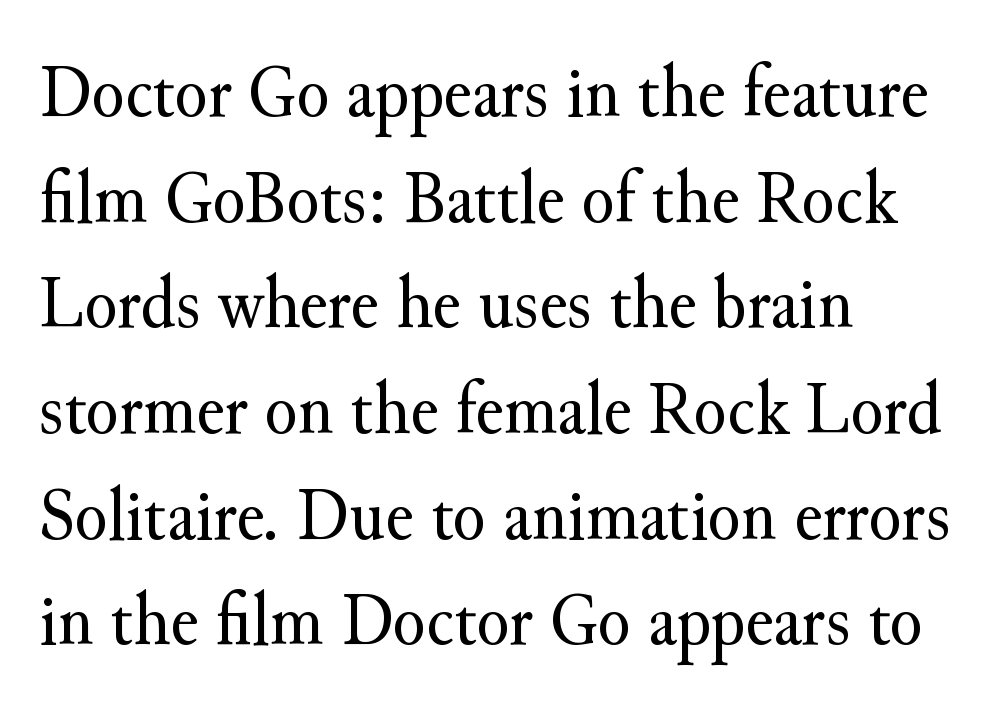
{"serif": "yes", "italic": "no", "bold": "no", "weight": "regular", "width": "normal", "stroke_contrast": "medium", "x_height": "small", "monospaced": "no", "underline": "no", "align": "left", "line_spacing": "normal", "line_spacing_ratio": 1.39, "letter_spacing": "normal", "letter_spacing_em": 0.0, "glyph_px": 76}
